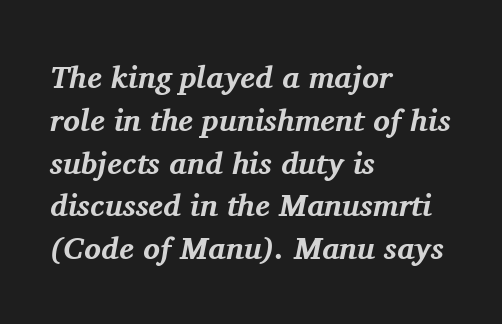
The image shows 31 px bold serif type, italic (leaning right); set left-aligned, normal line spacing (1.38x), normal letter spacing, not underlined; medium stroke contrast and a medium x-height.
